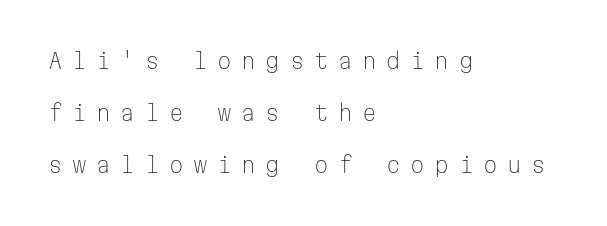
No chunkiness to these letters — they're not bold. The passage is arranged the way most books set body copy — flush left. Bare-footed words on every line. Tracking value appears strongly positive — letters spread wide. Vertical strokes here are truly vertical.
